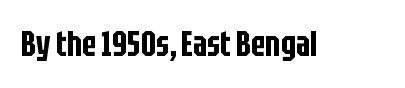
The image shows 35 px condensed sans-serif type, upright; set normal letter spacing, not underlined; low stroke contrast and a large x-height.
